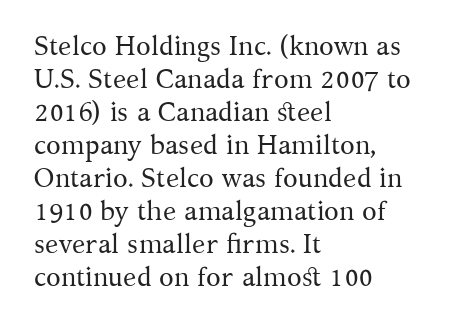
The type sits square on the baseline with zero lean. All the whitespace from short lines collects on the right. Students, note that the glyphs here touch the page at normal intervals. Weight class: somewhere from thin through regular. The foot of each line stays bare and open.
